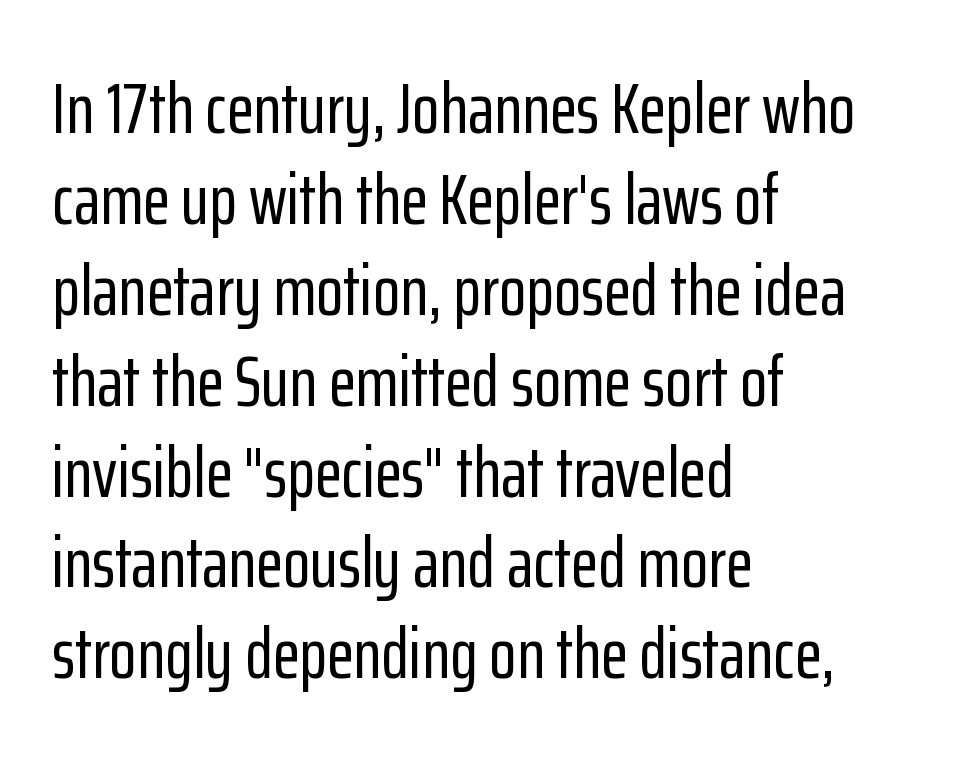
Q: Is the text italic (slanted)? A: No, it is upright.
Q: Is the typeface a serif or a sans-serif typeface? A: Sans-serif.
Q: Is the text underlined? A: No.
Q: How is the paragraph aligned? A: Left-aligned.
Q: Is the spacing between letters normal or unusually wide? A: Normal.
Q: Is the spacing between lines tight, normal or loose? A: Normal.
Q: Width (condensed, normal, or wide)? A: Condensed.
Q: Stroke contrast? A: Low.
Q: x-height? A: Medium.
Q: Monospaced? A: No.
